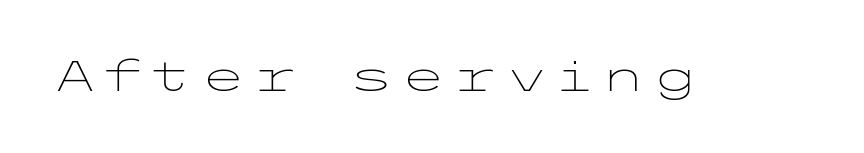
This reads as an unemphasized weight, regular at the heaviest. The zone under the glyphs is completely vacant. The axis of the letterforms is exactly vertical. The passage shown is typeset with a sans-serif family.
